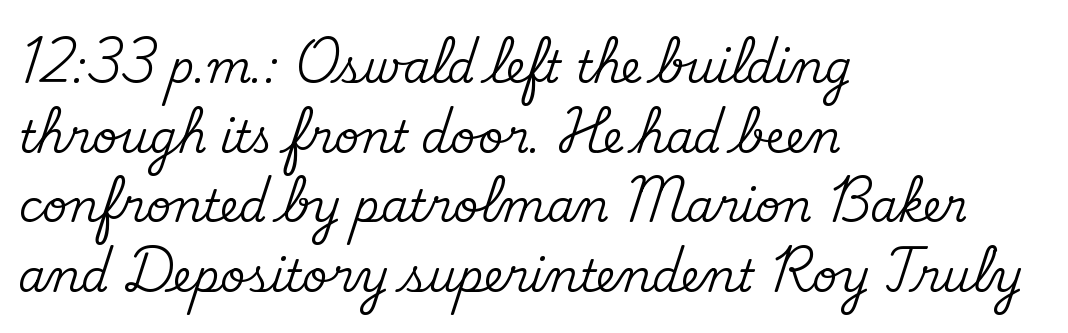
The space beneath each line is pristine and unruled. Is the letter spacing exaggerated? No — it looks like the ordinary default. Is this a fixed-width face? No — the glyphs have proportional, varying widths.
